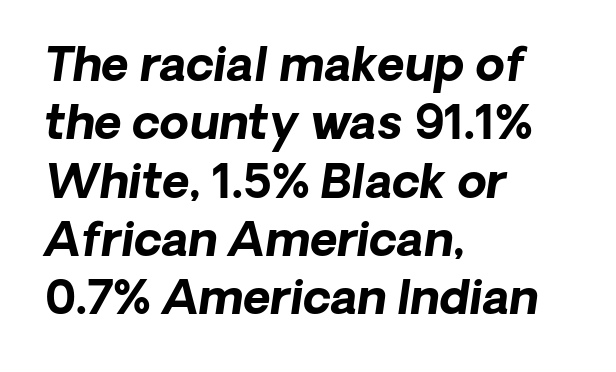
The specimen omits any rule beneath the text block's lines. Students, note that the glyphs here touch the page at normal intervals. Tall strokes in this sample are angled rather than plumb. What weight is shown? A full bold with thick strokes. The lines in this sample share a left origin and differ only in where they stop.
